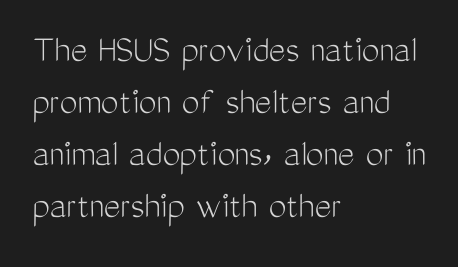
{"serif": "no", "italic": "no", "bold": "no", "weight": "light", "width": "condensed", "stroke_contrast": "medium", "x_height": "medium", "monospaced": "no", "underline": "no", "align": "left", "line_spacing": "normal", "line_spacing_ratio": 1.3, "letter_spacing": "normal", "letter_spacing_em": 0.0, "glyph_px": 40}
